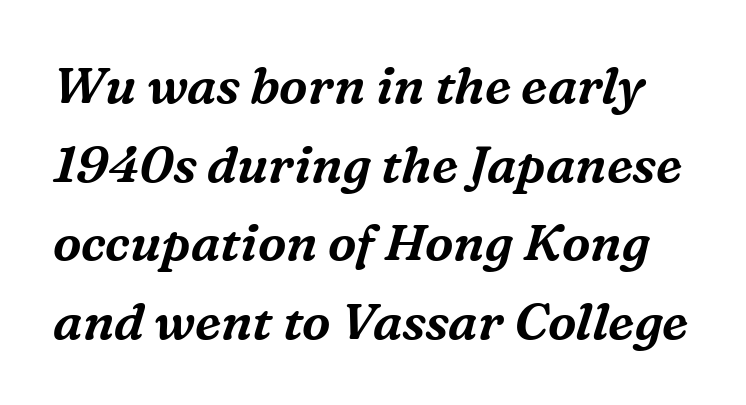
The image shows 51 px serif type, italic (leaning right); set normal line spacing (1.54x), normal letter spacing, not underlined; medium stroke contrast and a medium x-height.
